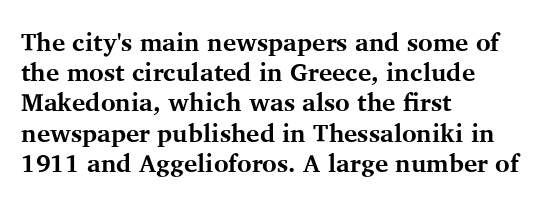
The image shows 25 px bold type, upright; set left-aligned, line spacing 1.21x, normal letter spacing, not underlined.
